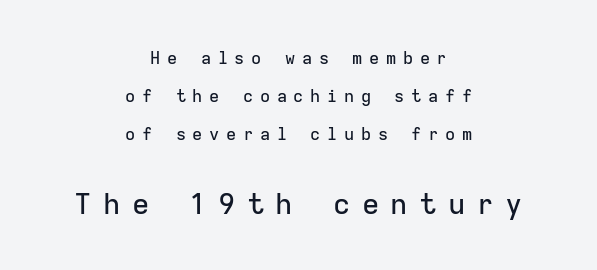
Q: Is the text italic (slanted)? A: No, it is upright.
Q: Is the typeface a serif or a sans-serif typeface? A: Sans-serif.
Q: Is the text underlined? A: No.
Q: How is the paragraph aligned? A: Centered.
Q: Is the spacing between letters normal or unusually wide? A: Unusually wide.
Q: Is the spacing between lines tight, normal or loose? A: Loose.
Q: Which block of text is set in a larger size, the first (top) or the second (bottom)? A: The second (bottom) one.
Q: Width (condensed, normal, or wide)? A: Normal.
Q: Stroke contrast? A: Low.
Q: x-height? A: Medium.
Q: Monospaced? A: Yes.
